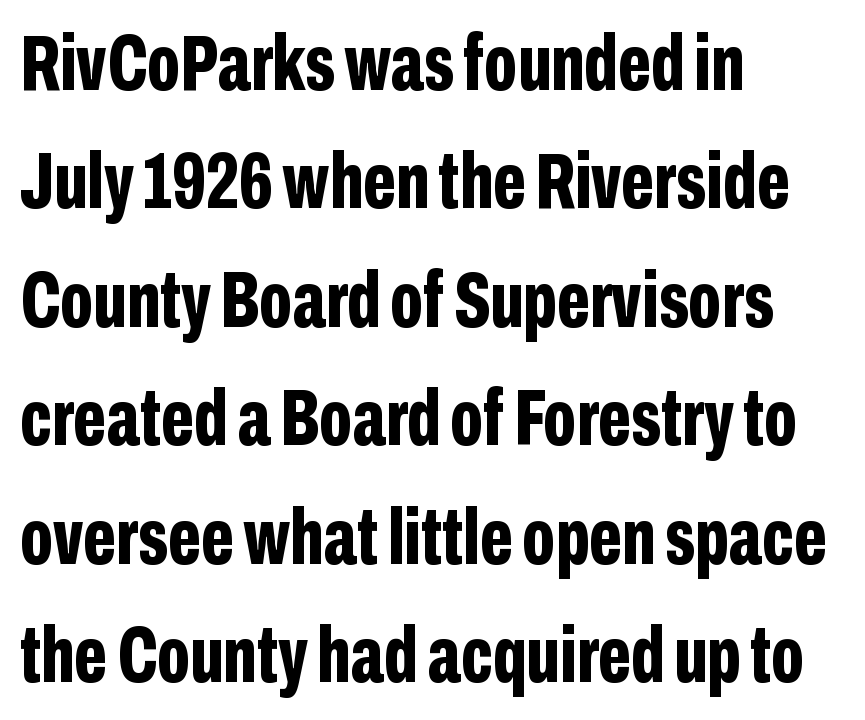
Character widths vary here, with narrow letters taking less room than wide ones. The lettering holds an erect, upright posture throughout. Standard letterfit; no display-style spreading of the glyphs. What kind of face is this? One without serifs — a sans.
